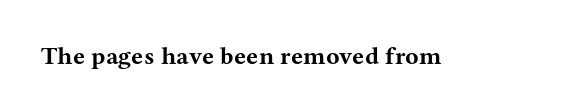
{"italic": "no", "bold": "yes", "underline": "no", "letter_spacing": "normal", "letter_spacing_em": 0.0, "glyph_px": 25}
